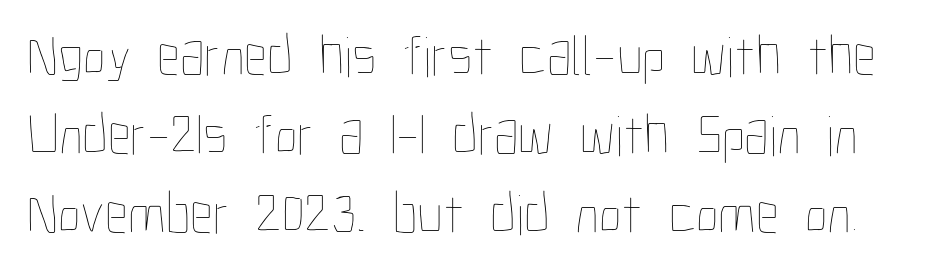
The image shows 58 px thin, condensed type, upright; set normal line spacing (1.36x), normal letter spacing, not underlined; low stroke contrast and a medium x-height.
